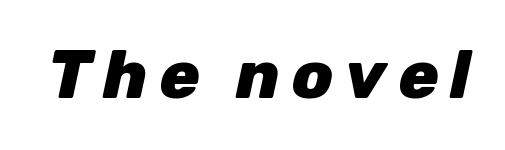
The image shows 67 px heavy type, italic (leaning right); set not underlined; low stroke contrast and a medium x-height.
